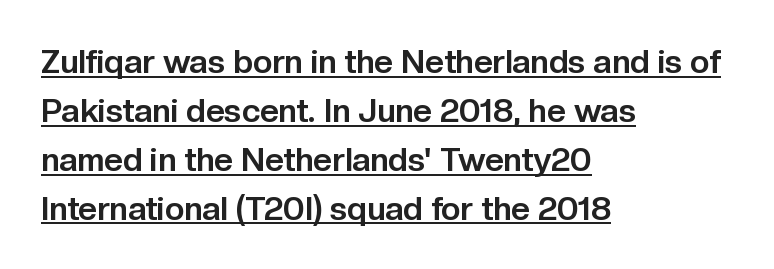
What's the leading like? Ordinary, nothing unusual. Line starts are locked; line ends wander. Is this a fixed-width face? No — the glyphs have proportional, varying widths. A typesetter would label this face a sans. Caption: standard tracking, unaltered. Check the space under the baseline: a stroke is drawn there.
